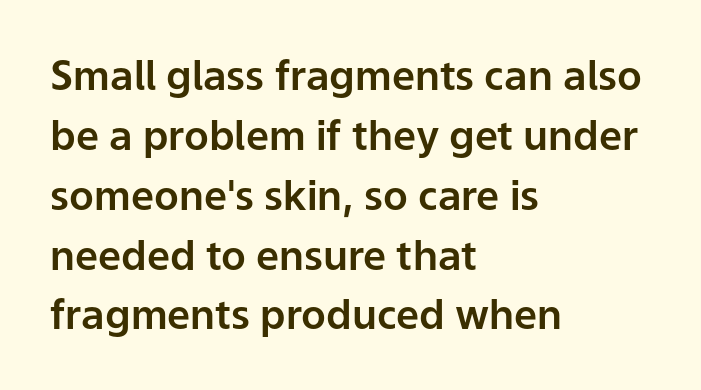
Q: Is the text italic (slanted)? A: No, it is upright.
Q: Is the typeface a serif or a sans-serif typeface? A: Sans-serif.
Q: Is the text underlined? A: No.
Q: How is the paragraph aligned? A: Left-aligned.
Q: Is the spacing between letters normal or unusually wide? A: Normal.
Q: Is the spacing between lines tight, normal or loose? A: Normal.
Q: Width (condensed, normal, or wide)? A: Normal.
Q: Stroke contrast? A: Low.
Q: x-height? A: Medium.
Q: Monospaced? A: No.
